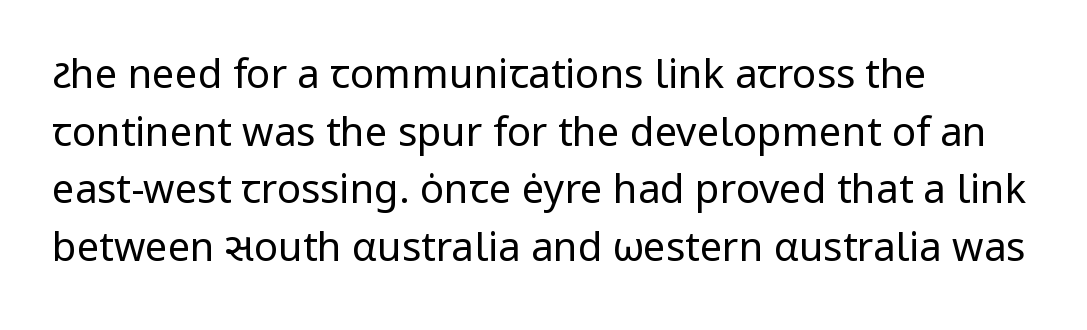
There is no visible air inserted between adjacent glyphs. This sample is left-justified, so line endings fall wherever the words run out. Unlike a traditional serif, this face leaves its strokes unadorned. Words float on clear page, feet unadorned. The letters advance in unequal steps, a hallmark of proportional type.
